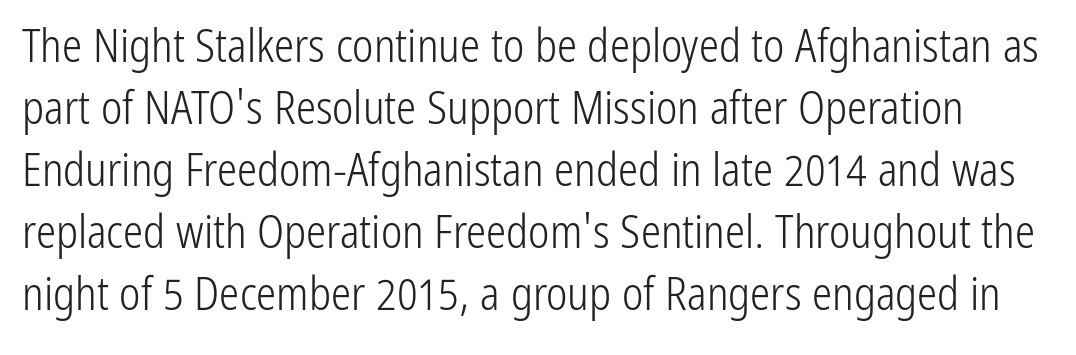
Q: Is the text bold? A: No.
Q: Is the text italic (slanted)? A: No, it is upright.
Q: Is the typeface a serif or a sans-serif typeface? A: Sans-serif.
Q: Is the text underlined? A: No.
Q: Is the spacing between letters normal or unusually wide? A: Normal.
Q: Is the spacing between lines tight, normal or loose? A: Normal.
Q: Width (condensed, normal, or wide)? A: Condensed.
Q: Stroke contrast? A: Low.
Q: x-height? A: Medium.
Q: Monospaced? A: No.
